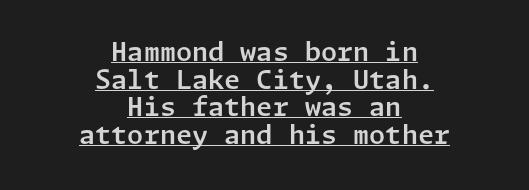
{"italic": "no", "underline": "yes", "align": "center", "line_spacing": "tight", "line_spacing_ratio": 1.06, "letter_spacing": "normal", "letter_spacing_em": 0.0, "glyph_px": 26}
